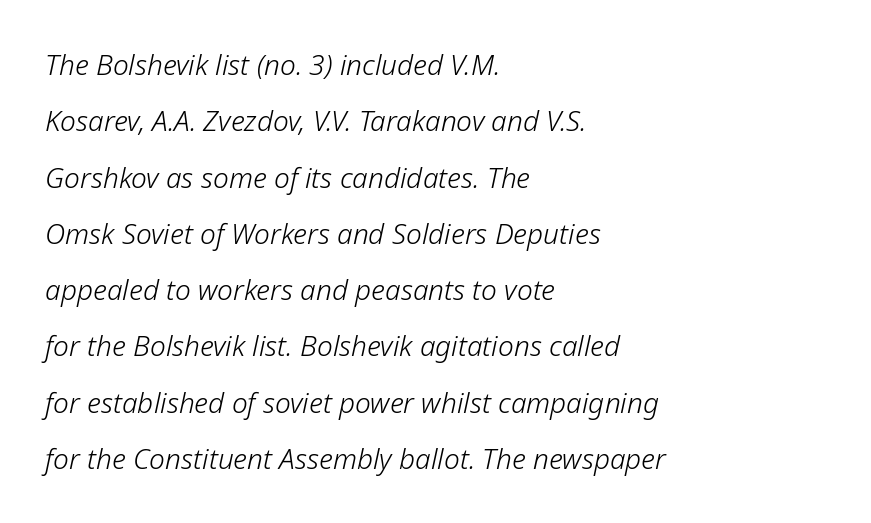
{"italic": "yes", "lean": "right", "slant_degrees": 12, "bold": "no", "weight": "light", "width": "normal", "stroke_contrast": "low", "x_height": "medium", "monospaced": "no", "underline": "no", "align": "left", "line_spacing": "loose", "line_spacing_ratio": 2.01, "letter_spacing": "normal", "letter_spacing_em": 0.0, "glyph_px": 28}
